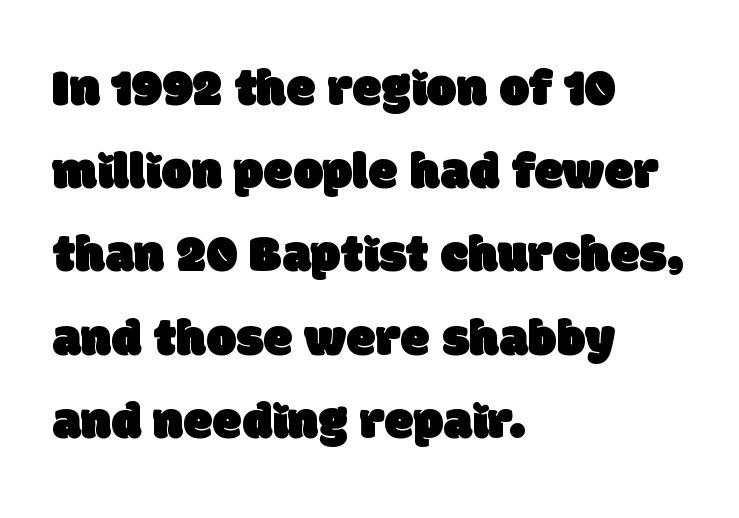
What stands out about the letter spacing? Nothing — it is the standard amount. Check the space under the baseline: it is left empty. Note: no serifs on the glyphs. Successive baselines arrive at the customary interval.
